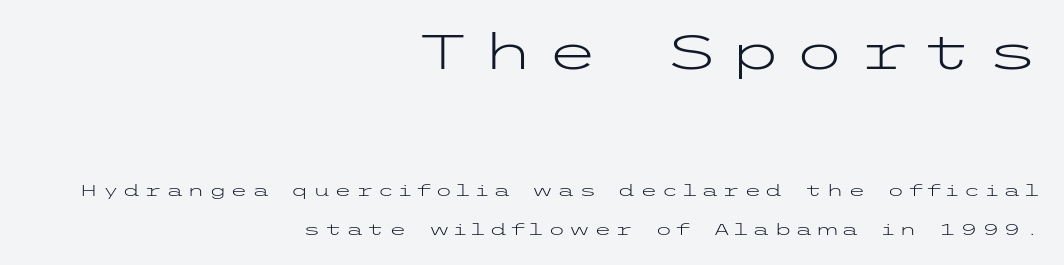
{"serif": "no", "italic": "no", "bold": "no", "weight": "light", "width": "wide", "stroke_contrast": "low", "x_height": "medium", "underline": "no", "align": "right", "line_spacing": "loose", "line_spacing_ratio": 2.45, "letter_spacing": "wide", "letter_spacing_em": 0.24, "larger_block": "first", "size_ratio": 3.0, "glyph_px": 48}
